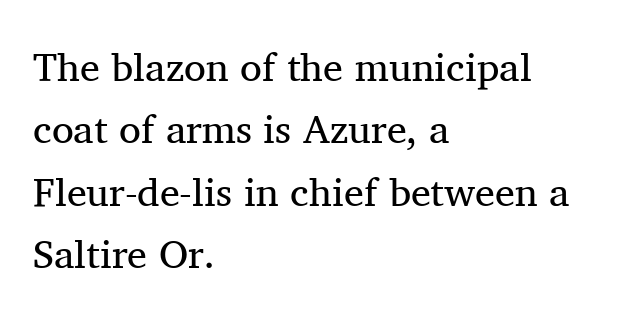
{"serif": "yes", "italic": "no", "bold": "no", "weight": "regular", "width": "normal", "stroke_contrast": "medium", "x_height": "medium", "monospaced": "no", "underline": "no", "align": "left", "line_spacing": "normal", "line_spacing_ratio": 1.56, "letter_spacing": "normal", "letter_spacing_em": 0.0, "glyph_px": 40}
